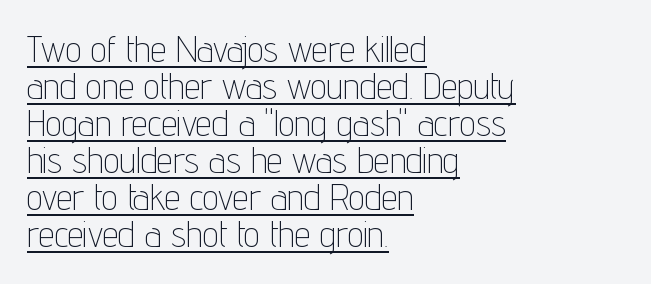
Glance below the letters and you will spot a drawn line. Are there feet on the stems? There aren't — it's a sans. How are the letters spaced? Ordinarily, with no added tracking. Proportional: the letters do not fall into vertical columns.
